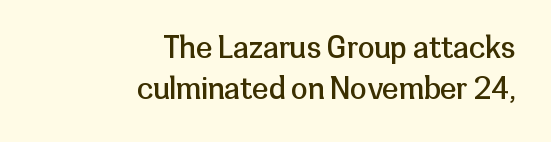
Q: Is the text bold? A: No.
Q: Is the text italic (slanted)? A: No, it is upright.
Q: Is the typeface a serif or a sans-serif typeface? A: Sans-serif.
Q: Is the text underlined? A: No.
Q: How is the paragraph aligned? A: Right-aligned.
Q: Is the spacing between letters normal or unusually wide? A: Normal.
Q: Is the spacing between lines tight, normal or loose? A: Normal.
Q: Width (condensed, normal, or wide)? A: Normal.
Q: Stroke contrast? A: Low.
Q: x-height? A: Medium.
Q: Monospaced? A: No.
